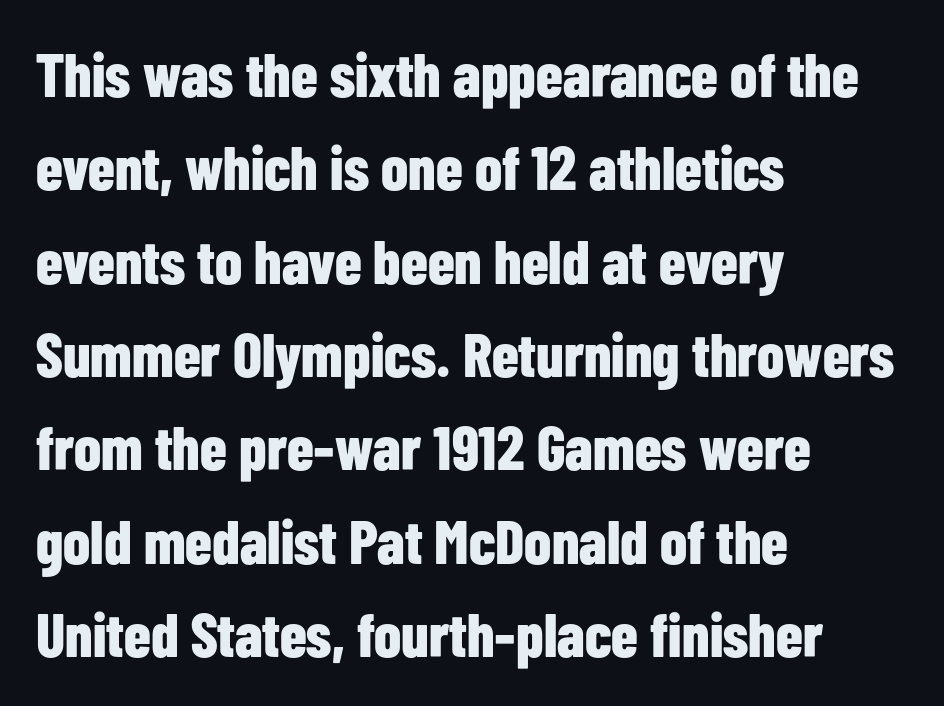
The image shows 61 px bold, condensed sans-serif type, upright; set left-aligned, normal line spacing (1.53x), normal letter spacing, not underlined; low stroke contrast and a medium x-height.
